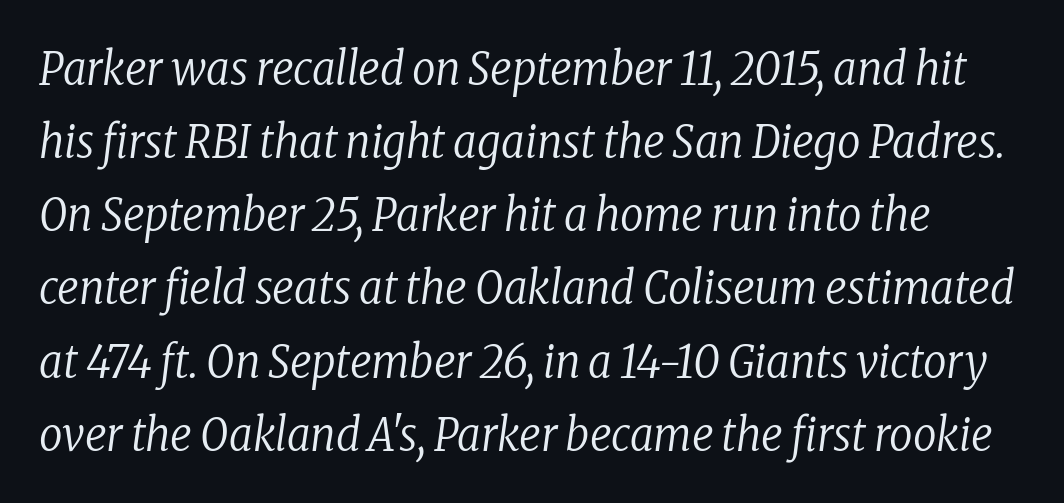
{"serif": "yes", "italic": "yes", "lean": "right", "slant_degrees": 8, "bold": "no", "weight": "regular", "width": "condensed", "stroke_contrast": "low", "x_height": "medium", "monospaced": "no", "underline": "no", "line_spacing": "normal", "line_spacing_ratio": 1.59, "letter_spacing": "normal", "letter_spacing_em": 0.0, "glyph_px": 46}
